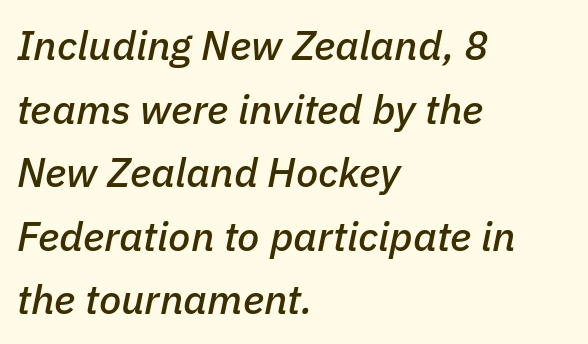
The image shows 41 px text type, italic (leaning right); set left-aligned, normal line spacing (1.55x), normal letter spacing, not underlined; low stroke contrast and a medium x-height.
